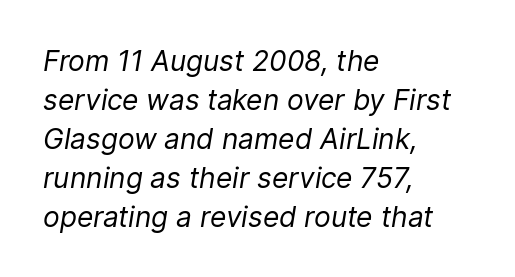
Is there much room between lines? A standard amount, neither cramped nor airy. Lines of text with bare space underneath. The axis of the letterforms is tilted away from vertical. Varying glyph widths throughout — classic text-font behaviour. Stem width sits at or under what a default text font uses. Caption: multi-line text, flush left, ragged right.
